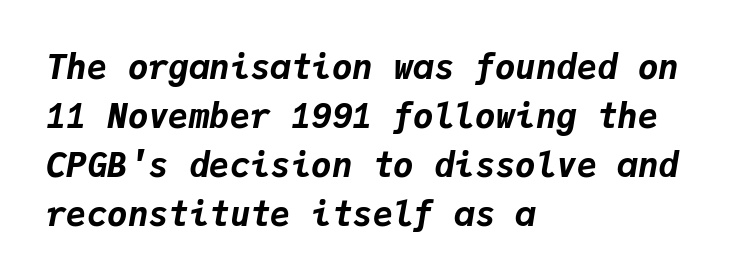
The image shows 34 px bold type, italic (leaning right), monospaced; set left-aligned, normal line spacing (1.44x), normal letter spacing, not underlined; low stroke contrast and a medium x-height.
